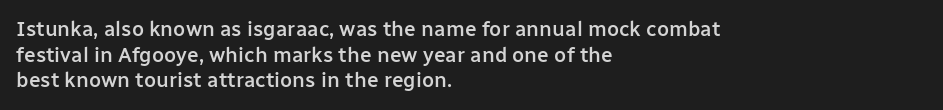
Q: Is the text bold? A: Semi-bold.
Q: Is the text italic (slanted)? A: No, it is upright.
Q: Is the text underlined? A: No.
Q: How is the paragraph aligned? A: Left-aligned.
Q: Is the spacing between letters normal or unusually wide? A: Normal.
